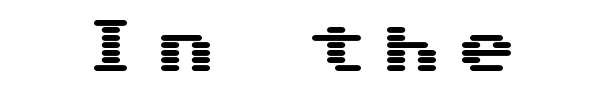
Q: Is the text italic (slanted)? A: No, it is upright.
Q: Is the typeface a serif or a sans-serif typeface? A: Sans-serif.
Q: Is the text underlined? A: No.
Q: Is the spacing between letters normal or unusually wide? A: Unusually wide.
Q: Width (condensed, normal, or wide)? A: Wide.
Q: Stroke contrast? A: Medium.
Q: x-height? A: Medium.
